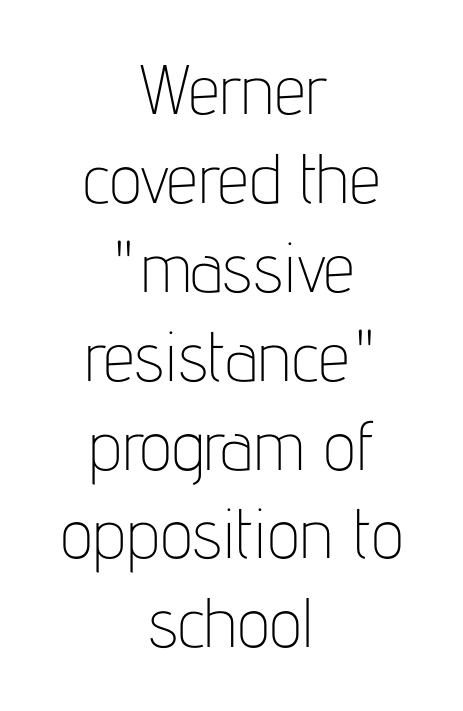
The typography opts for an upright posture over an oblique one. Any mark beneath the type? The region is blank. In terms of letterform style, serifs are entirely absent. Honestly, the row spacing looks completely unremarkable. The rendering keeps characters at their native spacing. If you folded the block vertically in half, each line would mirror itself in length.
